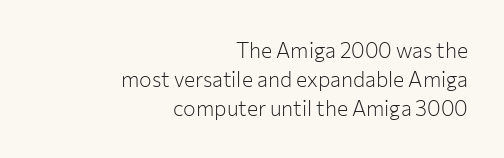
The image shows 21 px text type, upright; set right-aligned, normal line spacing (1.39x), normal letter spacing, not underlined.
